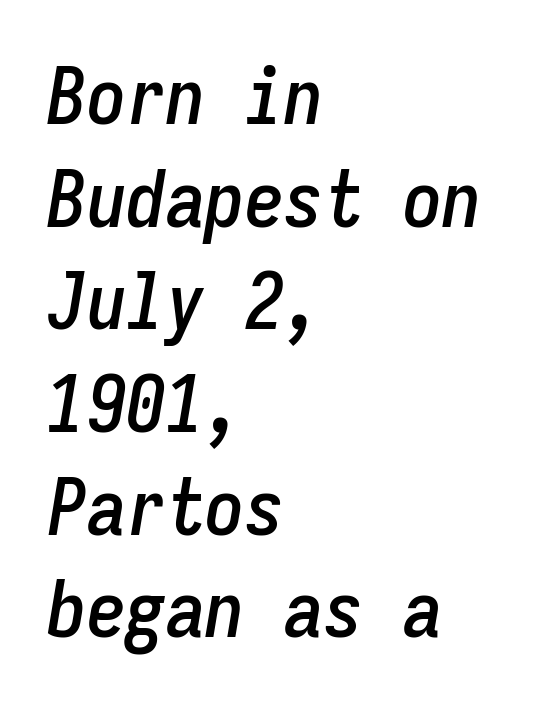
The image shows 79 px condensed type, italic (leaning right), monospaced; set left-aligned, normal line spacing (1.3x), normal letter spacing, not underlined; low stroke contrast and a medium x-height.
